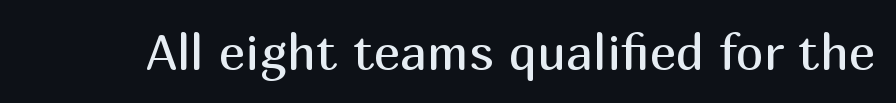
Spacing verdict: proportional, widths tailored to each character. No word sits above an underline. No extra ink here — the face is not bold. Glyph-to-glyph distance matches everyday printed text. When letters stand straight like this, we call the style roman or upright.
